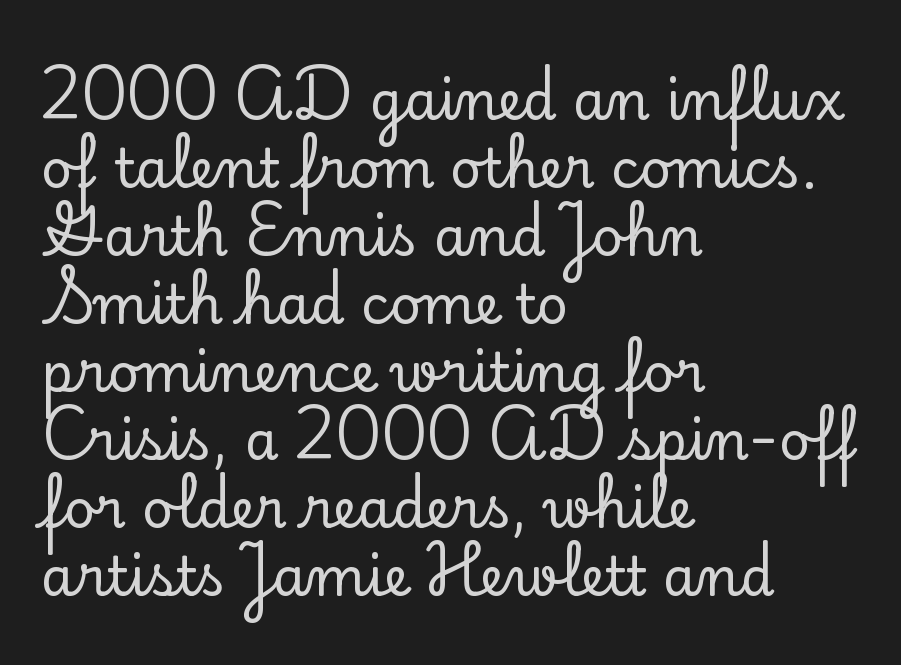
{"serif": "yes", "italic": "no", "width": "normal", "stroke_contrast": "low", "x_height": "small", "monospaced": "no", "underline": "no", "align": "left", "line_spacing": "normal", "line_spacing_ratio": 1.26, "letter_spacing": "normal", "letter_spacing_em": 0.0, "glyph_px": 54}
